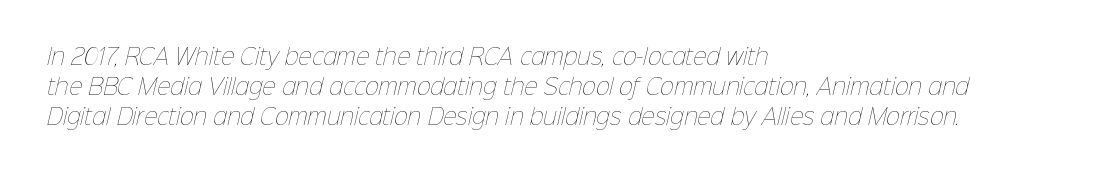
The image shows 21 px text type; set left-aligned, normal line spacing (1.44x), normal letter spacing, not underlined.
